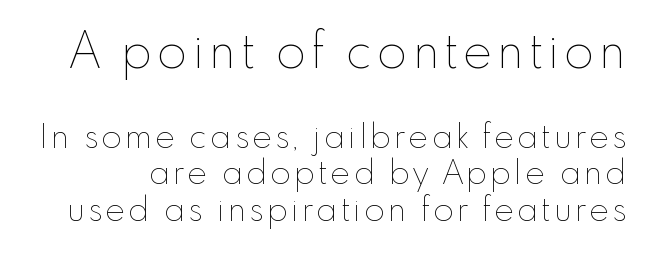
Q: Is the text bold? A: No.
Q: Is the text italic (slanted)? A: No, it is upright.
Q: Is the text underlined? A: No.
Q: Is the spacing between lines tight, normal or loose? A: Tight.
Q: Which block of text is set in a larger size, the first (top) or the second (bottom)? A: The first (top) one.
Q: Width (condensed, normal, or wide)? A: Normal.
Q: Stroke contrast? A: Low.
Q: x-height? A: Small.
Q: Monospaced? A: No.
